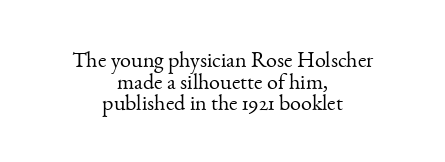
Q: Is the text bold? A: No.
Q: Is the text italic (slanted)? A: No, it is upright.
Q: Is the text underlined? A: No.
Q: How is the paragraph aligned? A: Centered.
Q: Is the spacing between letters normal or unusually wide? A: Normal.
Q: Is the spacing between lines tight, normal or loose? A: Tight.
